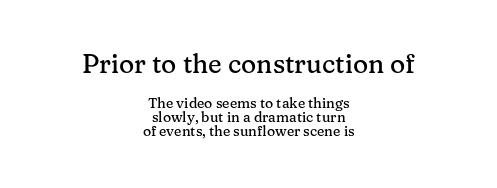
The image shows 26 px text type, upright; set centered, tight line spacing (1.01x), normal letter spacing, not underlined; the first (top) block is 1.86x larger.
